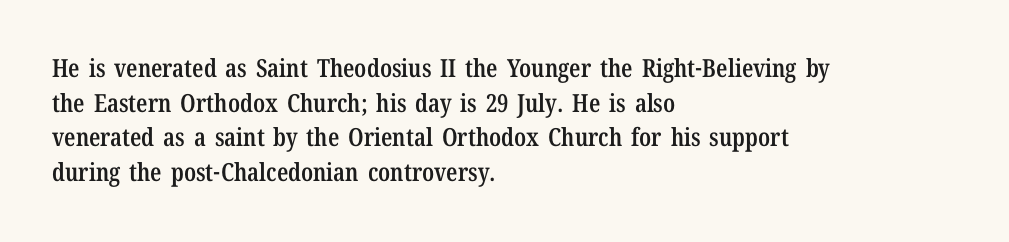
Q: Is the text bold? A: Semi-bold.
Q: Is the text italic (slanted)? A: No, it is upright.
Q: Is the text underlined? A: No.
Q: How is the paragraph aligned? A: Left-aligned.
Q: Is the spacing between letters normal or unusually wide? A: Normal.
Q: Is the spacing between lines tight, normal or loose? A: Normal.
